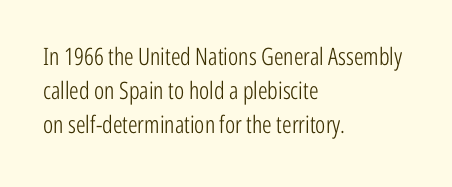
Just letters on the line, the space beneath them empty. The lines sit at an ordinary, default distance from one another. Reading down the block, your eye returns to a fixed left position each line. Think standard paragraph weight, or any step lighter than that.
